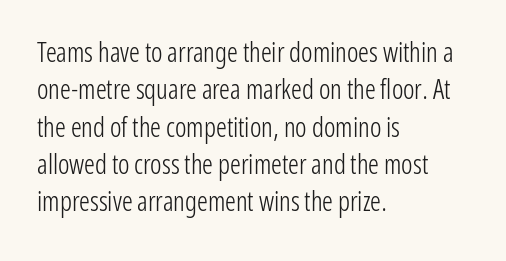
The image shows 27 px text type, upright; set left-aligned, normal line spacing (1.38x), normal letter spacing, not underlined.
